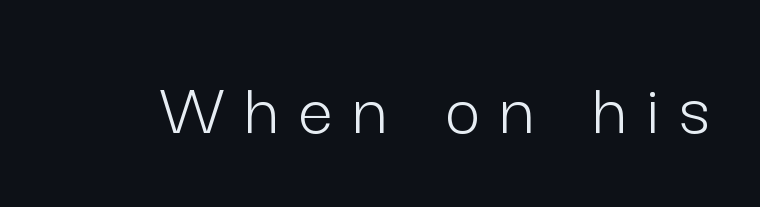
The zone under the glyphs is completely vacant. The rendering uses natural spacing where letterforms have individual widths. Nope, no serifs anywhere on these letters. Is the stroke heavy? The answer is a plain regular-or-lighter. A roman cut, with each character standing at attention.
